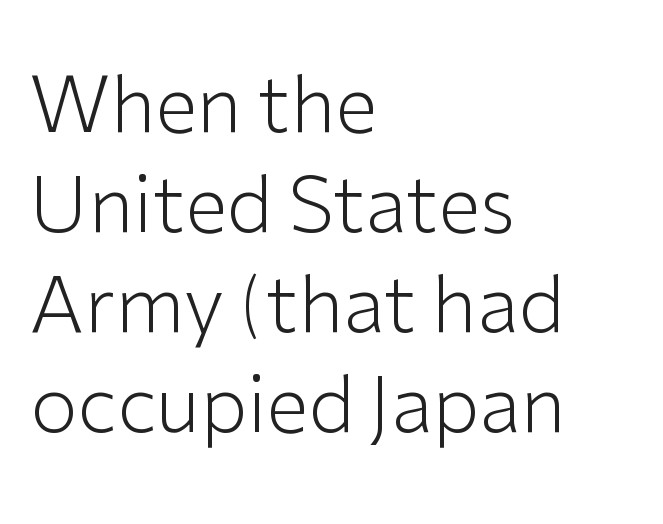
The image shows 77 px light sans-serif type, upright; set left-aligned, normal line spacing (1.3x), normal letter spacing, not underlined; low stroke contrast and a medium x-height.
